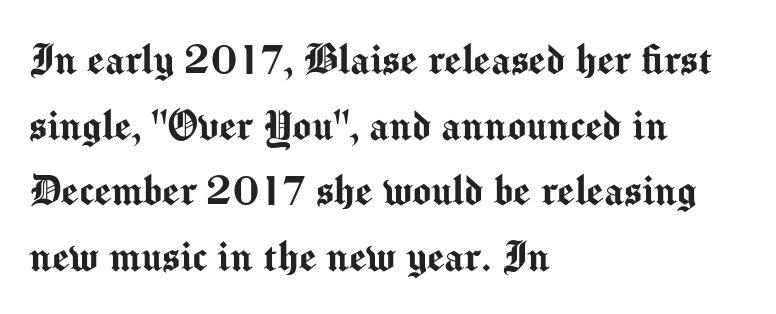
{"serif": "no", "italic": "no", "width": "normal", "stroke_contrast": "medium", "x_height": "medium", "monospaced": "no", "underline": "no", "align": "left", "line_spacing": "normal", "line_spacing_ratio": 1.34, "letter_spacing": "normal", "letter_spacing_em": 0.0, "glyph_px": 49}
